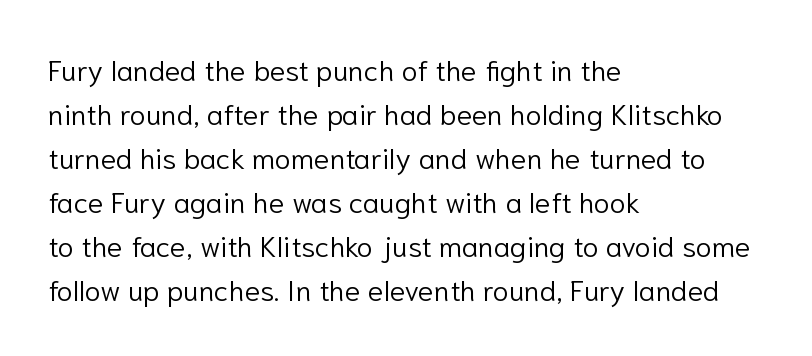
Q: Is the text bold? A: No.
Q: Is the text italic (slanted)? A: No, it is upright.
Q: Is the typeface a serif or a sans-serif typeface? A: Sans-serif.
Q: Is the text underlined? A: No.
Q: How is the paragraph aligned? A: Left-aligned.
Q: Is the spacing between letters normal or unusually wide? A: Normal.
Q: Is the spacing between lines tight, normal or loose? A: Normal.
Q: Width (condensed, normal, or wide)? A: Normal.
Q: Stroke contrast? A: Low.
Q: x-height? A: Medium.
Q: Monospaced? A: No.
